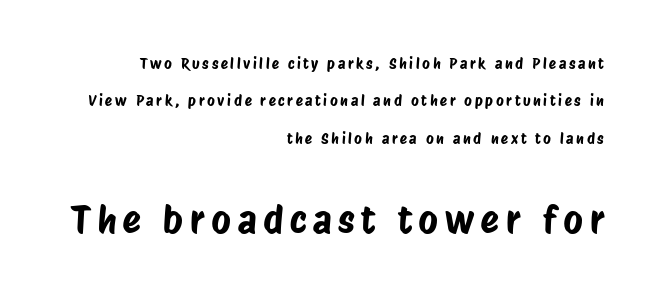
Q: Is the typeface a serif or a sans-serif typeface? A: Sans-serif.
Q: Is the text underlined? A: No.
Q: How is the paragraph aligned? A: Right-aligned.
Q: Is the spacing between lines tight, normal or loose? A: Loose.
Q: Which block of text is set in a larger size, the first (top) or the second (bottom)? A: The second (bottom) one.
Q: Width (condensed, normal, or wide)? A: Condensed.
Q: Stroke contrast? A: Low.
Q: x-height? A: Large.
Q: Monospaced? A: No.
